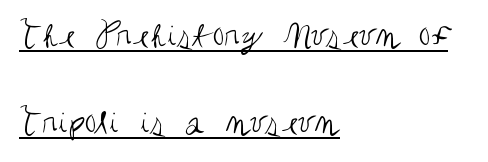
The image shows 37 px regular-weight, condensed sans-serif type; set left-aligned, loose line spacing (2.35x), normal letter spacing, underlined; medium stroke contrast and a large x-height.
